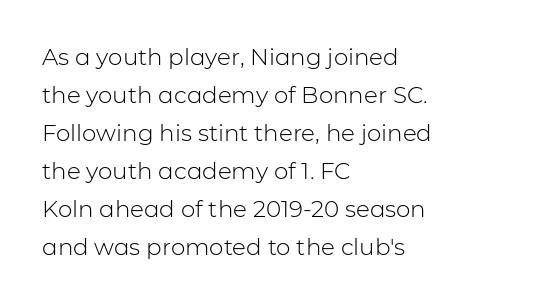
The strip under each line holds only bare page. Each stroke keeps to a modest, everyday thickness or less. The letters sit at their default tracking, neither squeezed nor spread. Posture: vertical.
